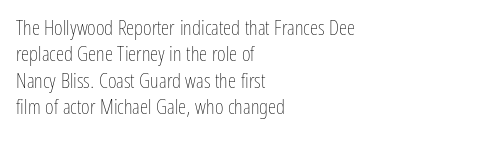
Q: Is the text bold? A: No.
Q: Is the text italic (slanted)? A: No, it is upright.
Q: Is the text underlined? A: No.
Q: How is the paragraph aligned? A: Left-aligned.
Q: Is the spacing between letters normal or unusually wide? A: Normal.
Q: Is the spacing between lines tight, normal or loose? A: Normal.
